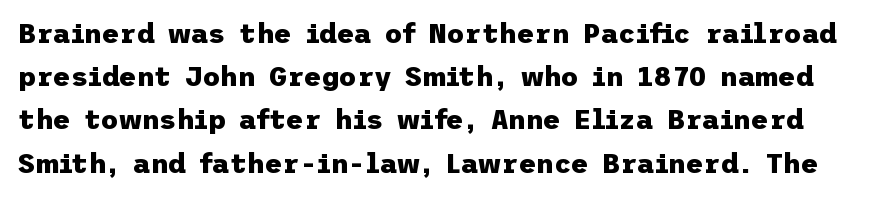
The image shows 27 px bold type, upright; set normal line spacing (1.6x), normal letter spacing, not underlined.
